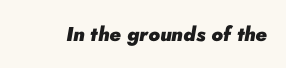
The image shows 20 px bold type, italic (leaning right); set normal letter spacing, not underlined.
